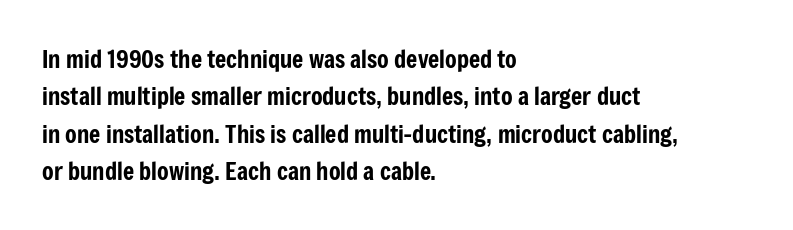
{"italic": "no", "underline": "no", "align": "left", "line_spacing": "normal", "line_spacing_ratio": 1.56, "letter_spacing": "normal", "letter_spacing_em": 0.0, "glyph_px": 24}
